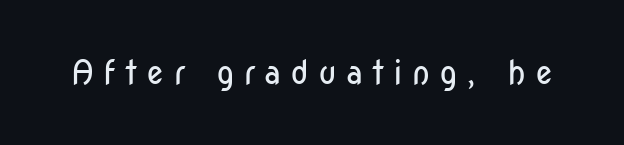
Unmarked baselines from the first word to the last. The passage shown is typed in a proportional face where columns would drift. Does the type have serifs? No, each stem ends abruptly. The gaps between neighbouring characters are conspicuously large. The font is comparable to plain body text, perhaps lighter.
